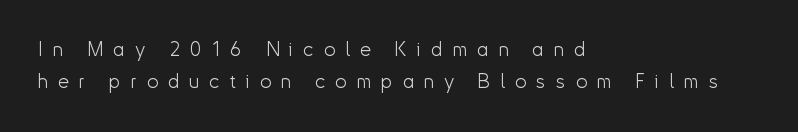
A quiet, ordinary-to-light weight characterises the typeface. Honestly, there is no underline to notice here at all. The rag falls on the right side of this text block. What stands out about the letter spacing? Its width — letters are far apart.
